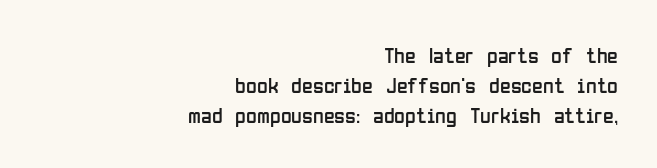
Notice how the passage keeps a crisp vertical edge on the right only. Anything drawn beneath the words? Only blank space. Each word holds together tightly as a unit, with standard inter-letter gaps. The characters are drawn with everyday or finer stroke widths.
